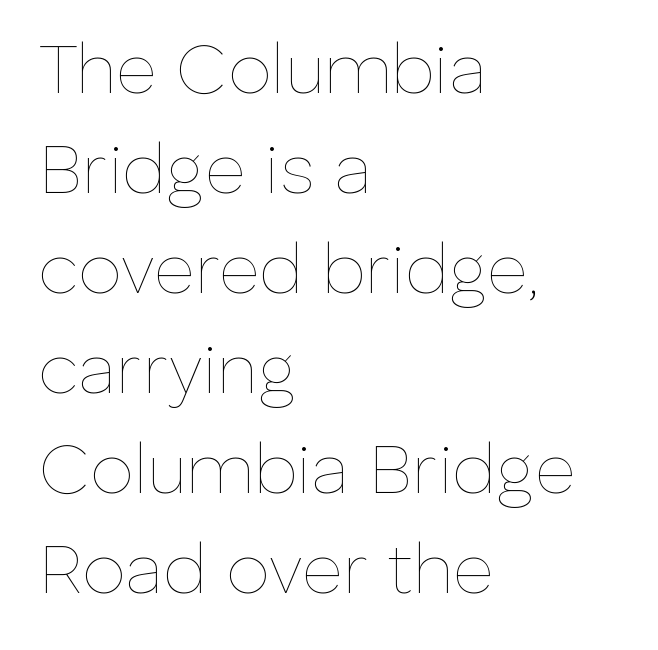
Q: Is the text bold? A: No.
Q: Is the text italic (slanted)? A: No, it is upright.
Q: Is the text underlined? A: No.
Q: How is the paragraph aligned? A: Left-aligned.
Q: Is the spacing between letters normal or unusually wide? A: Normal.
Q: Is the spacing between lines tight, normal or loose? A: Normal.
Q: Width (condensed, normal, or wide)? A: Normal.
Q: Stroke contrast? A: Low.
Q: x-height? A: Medium.
Q: Monospaced? A: No.
